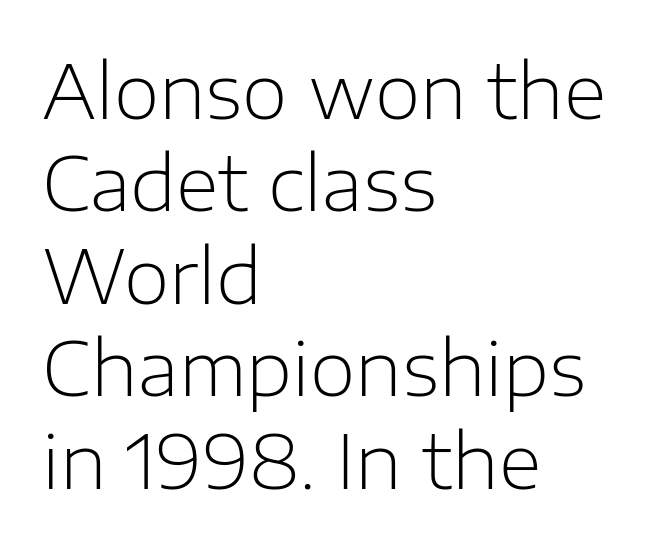
The gaps between neighbouring characters are ordinary and unremarkable. Each letter keeps its own natural width here, so spacing adapts to shape. To sum up the face: it is a sans, with no serifs. Lines of text with bare space underneath.
